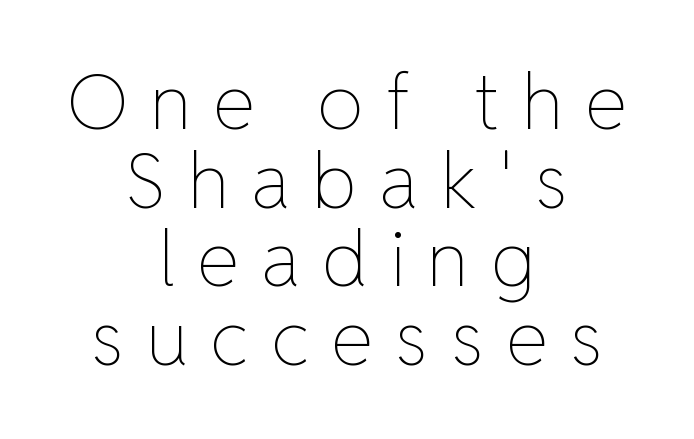
Regarding leading, the lines here are crowded together. Descender tails drop into unmarked territory. Spacing verdict: proportional, widths tailored to each character. Glyph-to-glyph distance is far greater than everyday printed text.
